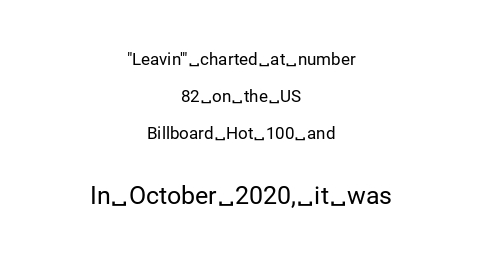
Q: Is the text bold? A: No.
Q: Is the text italic (slanted)? A: No, it is upright.
Q: Is the text underlined? A: No.
Q: How is the paragraph aligned? A: Centered.
Q: Is the spacing between letters normal or unusually wide? A: Normal.
Q: Is the spacing between lines tight, normal or loose? A: Loose.
Q: Which block of text is set in a larger size, the first (top) or the second (bottom)? A: The second (bottom) one.
